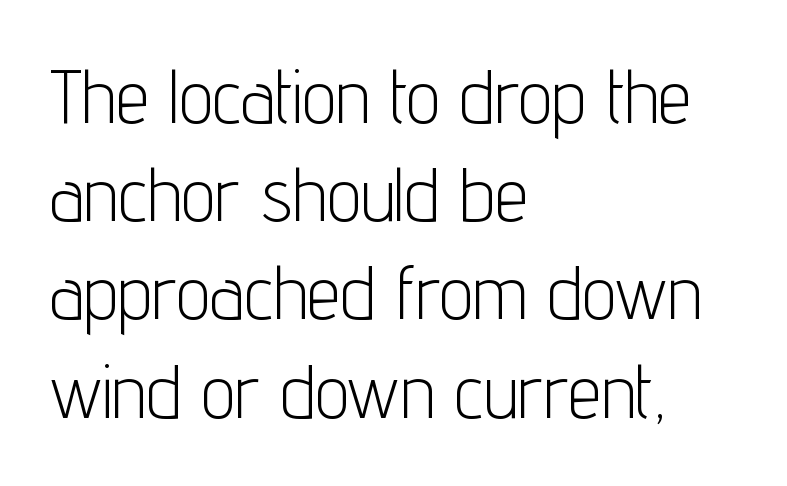
Q: Is the text bold? A: No.
Q: Is the text italic (slanted)? A: No, it is upright.
Q: Is the typeface a serif or a sans-serif typeface? A: Sans-serif.
Q: Is the text underlined? A: No.
Q: How is the paragraph aligned? A: Left-aligned.
Q: Is the spacing between letters normal or unusually wide? A: Normal.
Q: Is the spacing between lines tight, normal or loose? A: Normal.
Q: Width (condensed, normal, or wide)? A: Condensed.
Q: Stroke contrast? A: Low.
Q: x-height? A: Medium.
Q: Monospaced? A: No.
